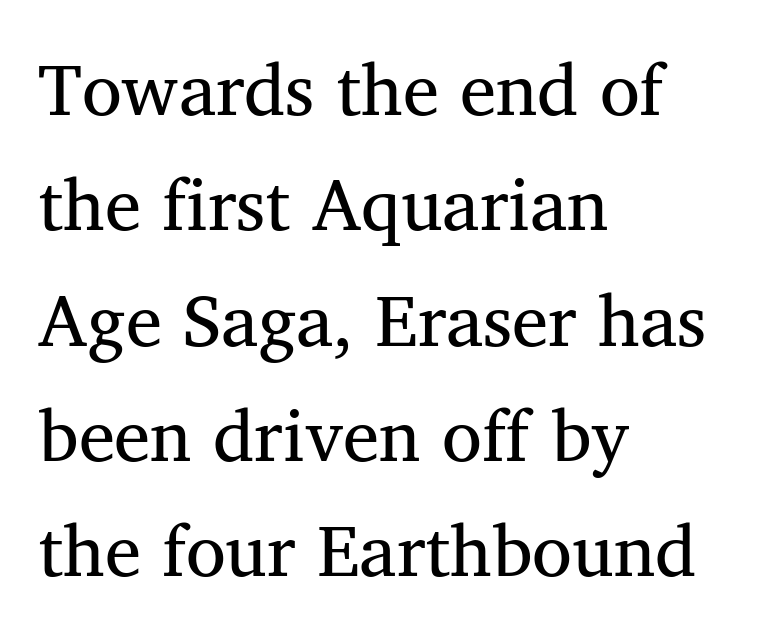
{"serif": "yes", "bold": "no", "weight": "regular", "width": "normal", "stroke_contrast": "medium", "x_height": "medium", "monospaced": "no", "underline": "no", "align": "left", "line_spacing": "normal", "line_spacing_ratio": 1.58, "letter_spacing": "normal", "letter_spacing_em": 0.0, "glyph_px": 73}
